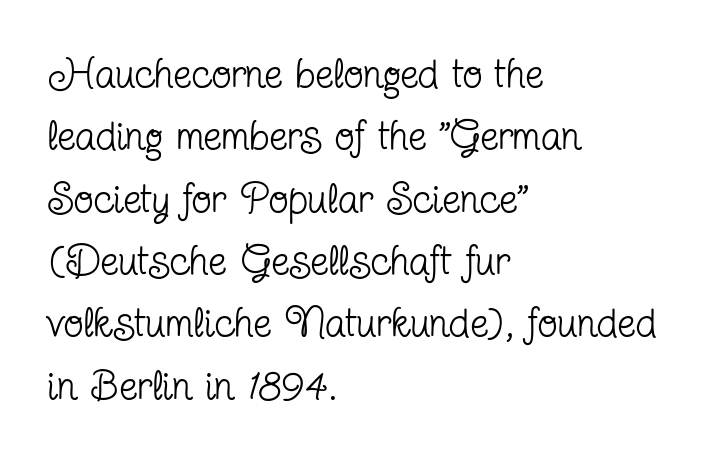
Each letter's strokes conclude with small projecting serifs. Is the block centered? No — it sits flush against the left margin. Characters follow at the spacing the type designer built in. The letters look calm and open, with moderate or lighter stems. The baseline area is clear.
